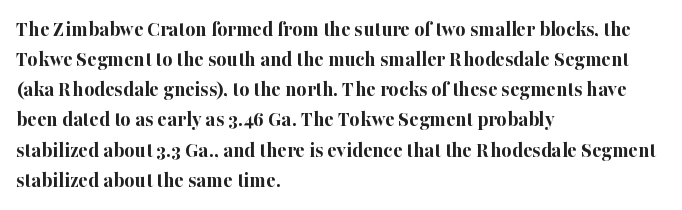
The paragraph shown leans on its left margin. This block has exactly the height ordinary leading produces. Italic: no, the glyphs are upright roman. The baseline area is clear.
